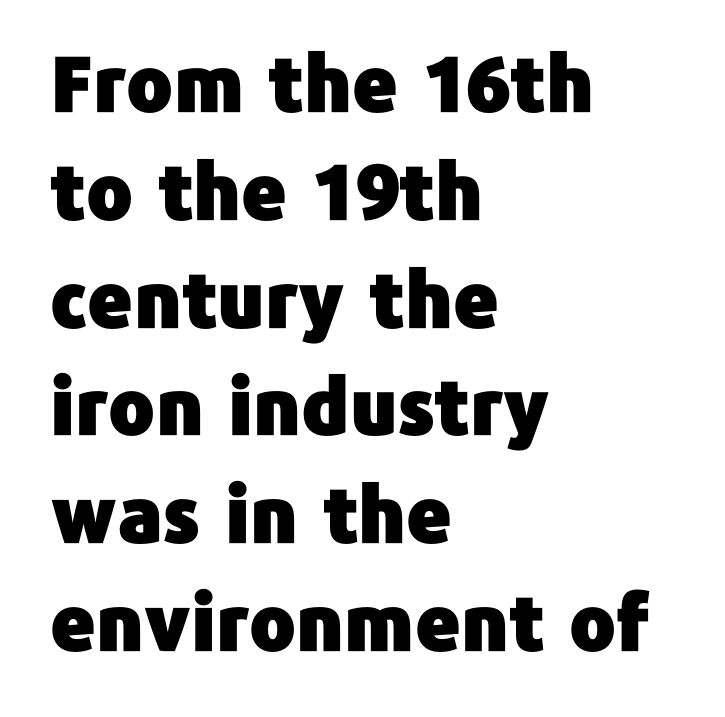
{"serif": "no", "italic": "no", "width": "normal", "stroke_contrast": "low", "x_height": "medium", "monospaced": "no", "underline": "no", "align": "left", "line_spacing": "normal", "line_spacing_ratio": 1.4, "letter_spacing": "normal", "letter_spacing_em": 0.0, "glyph_px": 77}
